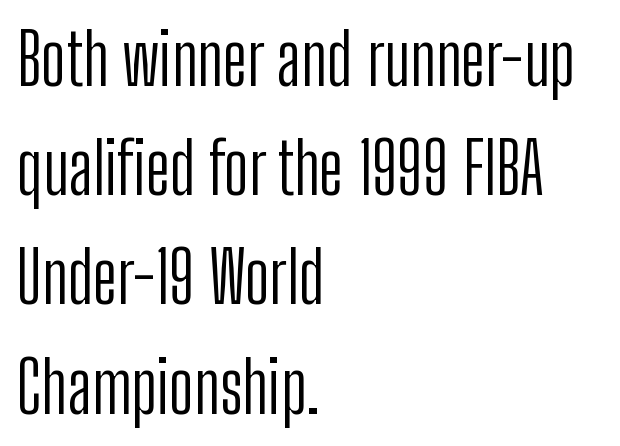
{"serif": "no", "italic": "no", "bold": "no", "weight": "light", "width": "condensed", "stroke_contrast": "low", "x_height": "medium", "monospaced": "no", "underline": "no", "align": "left", "line_spacing": "normal", "line_spacing_ratio": 1.56, "letter_spacing": "normal", "letter_spacing_em": 0.0, "glyph_px": 70}
